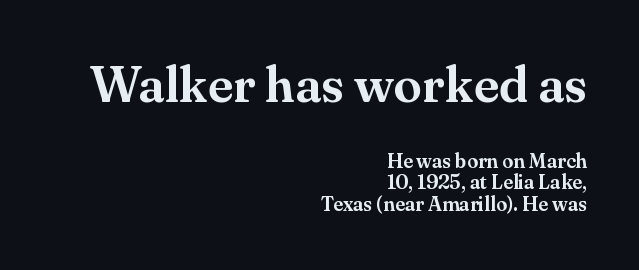
Q: Is the text italic (slanted)? A: No, it is upright.
Q: Is the typeface a serif or a sans-serif typeface? A: Serif.
Q: Is the text underlined? A: No.
Q: How is the paragraph aligned? A: Right-aligned.
Q: Is the spacing between letters normal or unusually wide? A: Normal.
Q: Is the spacing between lines tight, normal or loose? A: Tight.
Q: Which block of text is set in a larger size, the first (top) or the second (bottom)? A: The first (top) one.
Q: Width (condensed, normal, or wide)? A: Normal.
Q: Stroke contrast? A: Medium.
Q: x-height? A: Small.
Q: Monospaced? A: No.
